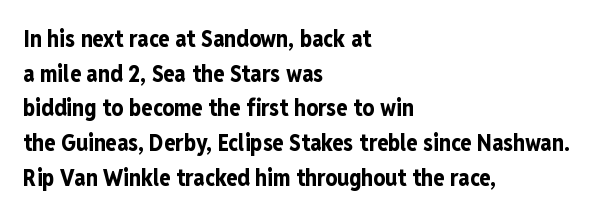
Q: Is the text bold? A: Yes.
Q: Is the text italic (slanted)? A: No, it is upright.
Q: Is the text underlined? A: No.
Q: How is the paragraph aligned? A: Left-aligned.
Q: Is the spacing between letters normal or unusually wide? A: Normal.
Q: Is the spacing between lines tight, normal or loose? A: Normal.
